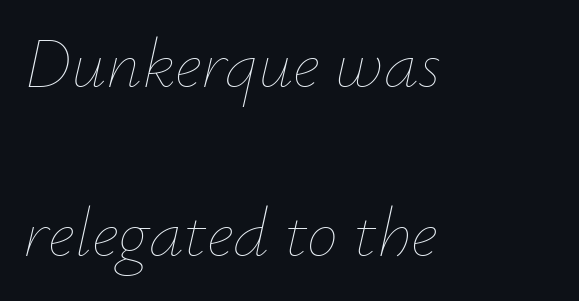
Q: Is the text bold? A: No.
Q: Is the text italic (slanted)? A: Yes, it leans right by about 12 degrees.
Q: Is the text underlined? A: No.
Q: How is the paragraph aligned? A: Left-aligned.
Q: Is the spacing between letters normal or unusually wide? A: Normal.
Q: Is the spacing between lines tight, normal or loose? A: Loose.
Q: Width (condensed, normal, or wide)? A: Normal.
Q: Stroke contrast? A: Low.
Q: x-height? A: Small.
Q: Monospaced? A: No.
